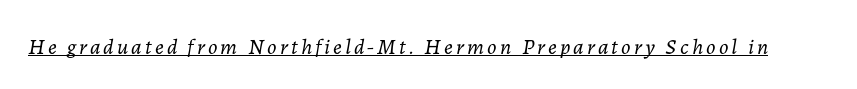
Check the space under the baseline: a stroke is drawn there. This is not heavy type; no bold has been used. Would a proofreader flag this as italicized? Yes.
